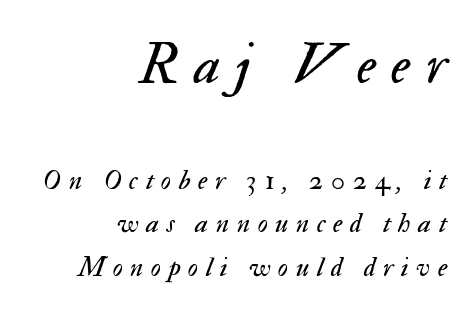
{"italic": "yes", "lean": "right", "slant_degrees": 17, "bold": "no", "weight": "regular", "width": "normal", "stroke_contrast": "medium", "x_height": "small", "monospaced": "no", "underline": "no", "align": "right", "line_spacing": "normal", "line_spacing_ratio": 1.54, "letter_spacing": "wide", "letter_spacing_em": 0.27, "larger_block": "first", "size_ratio": 2.04, "glyph_px": 57}
